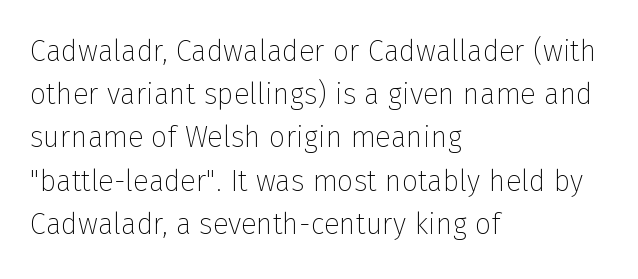
The image shows 29 px thin sans-serif type, upright; set left-aligned, normal line spacing (1.49x), normal letter spacing, not underlined; low stroke contrast and a medium x-height.
